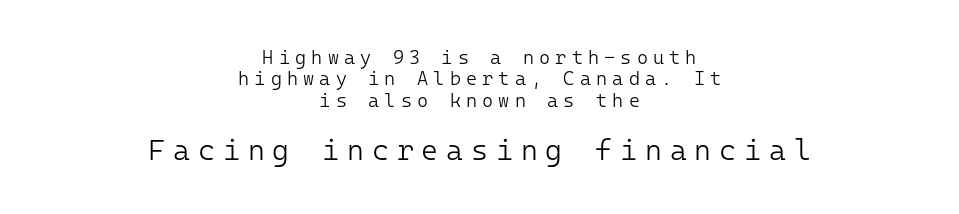
{"serif": "no", "italic": "no", "bold": "no", "weight": "light", "width": "normal", "stroke_contrast": "low", "x_height": "medium", "monospaced": "yes", "underline": "no", "align": "center", "line_spacing": "tight", "line_spacing_ratio": 1.12, "letter_spacing": "wide", "letter_spacing_em": 0.27, "larger_block": "second", "size_ratio": 1.53, "glyph_px": 29}
